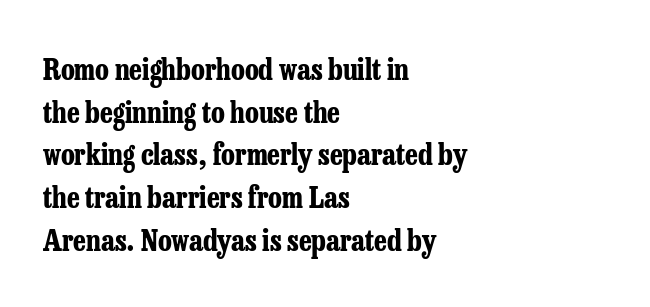
Q: Is the text bold? A: Yes.
Q: Is the text italic (slanted)? A: No, it is upright.
Q: Is the typeface a serif or a sans-serif typeface? A: Serif.
Q: Is the text underlined? A: No.
Q: How is the paragraph aligned? A: Left-aligned.
Q: Is the spacing between letters normal or unusually wide? A: Normal.
Q: Is the spacing between lines tight, normal or loose? A: Normal.
Q: Width (condensed, normal, or wide)? A: Condensed.
Q: Stroke contrast? A: Low.
Q: x-height? A: Medium.
Q: Monospaced? A: No.
